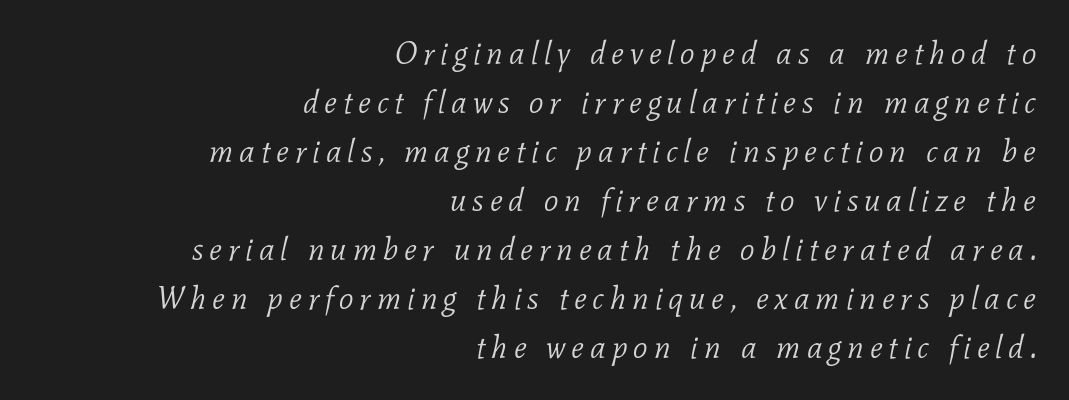
{"serif": "yes", "italic": "yes", "lean": "right", "slant_degrees": 11, "bold": "no", "weight": "light", "width": "normal", "stroke_contrast": "low", "x_height": "medium", "monospaced": "no", "underline": "no", "align": "right", "line_spacing": "normal", "line_spacing_ratio": 1.53, "glyph_px": 32}
